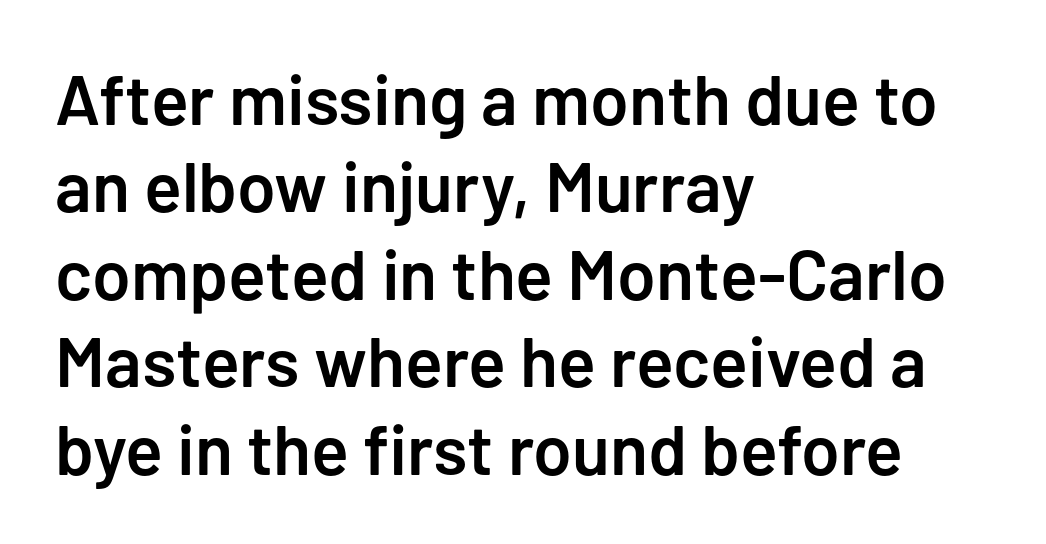
{"serif": "no", "italic": "no", "bold": "semi", "weight": "semibold", "width": "normal", "stroke_contrast": "low", "x_height": "medium", "monospaced": "no", "underline": "no", "align": "left", "line_spacing": "normal", "line_spacing_ratio": 1.25, "letter_spacing": "normal", "letter_spacing_em": 0.0, "glyph_px": 70}
